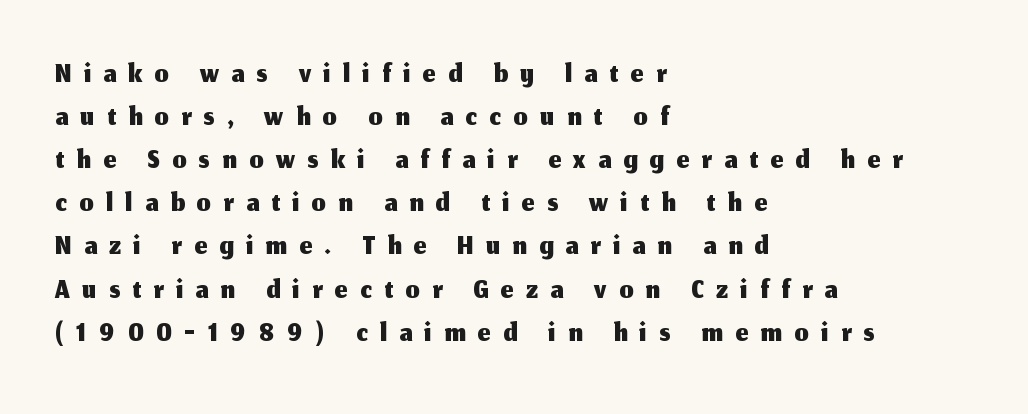
The letters advance in unequal steps, a hallmark of proportional type. The face used here is a sans, in the tradition of grotesques and geometrics. Someone cranked the tracking dial way up on this one. Underlining? Definitely not there. The leading is snug, giving the passage a crowded texture. Nope, not italic — everything's standing straight.
